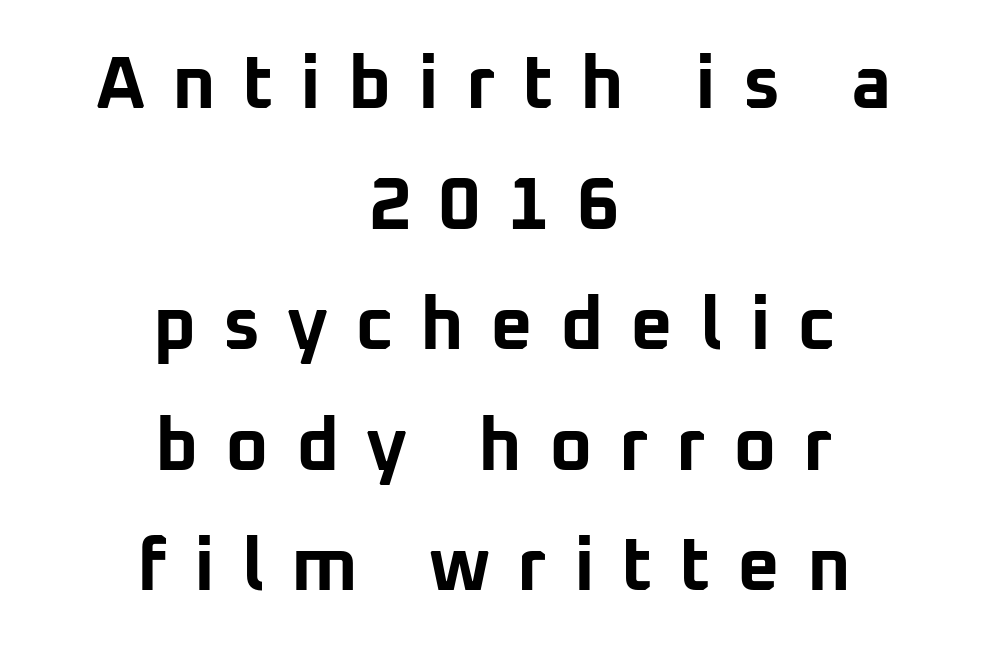
Q: Is the text bold? A: Yes.
Q: Is the text italic (slanted)? A: No, it is upright.
Q: Is the typeface a serif or a sans-serif typeface? A: Sans-serif.
Q: Is the text underlined? A: No.
Q: How is the paragraph aligned? A: Centered.
Q: Is the spacing between letters normal or unusually wide? A: Unusually wide.
Q: Is the spacing between lines tight, normal or loose? A: Normal.
Q: Width (condensed, normal, or wide)? A: Normal.
Q: Stroke contrast? A: Low.
Q: x-height? A: Medium.
Q: Monospaced? A: No.
